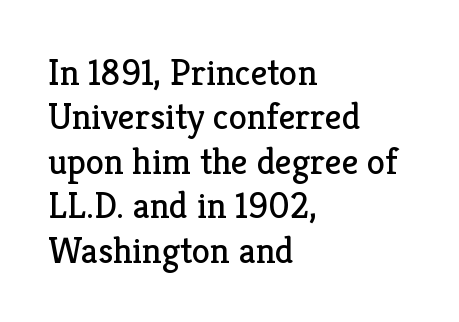
{"serif": "yes", "italic": "no", "bold": "no", "weight": "regular", "width": "normal", "stroke_contrast": "low", "x_height": "medium", "monospaced": "no", "underline": "no", "align": "left", "line_spacing_ratio": 1.2, "letter_spacing": "normal", "letter_spacing_em": 0.0, "glyph_px": 37}
